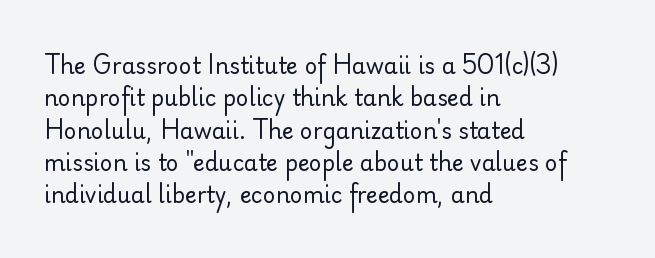
Does extra space separate the letters? No, they use regular spacing. Compared with a typical body face, this is equally light or lighter still. Casual observation: everything's shoved over to the left. This sample keeps an unexceptional amount of space between lines.
